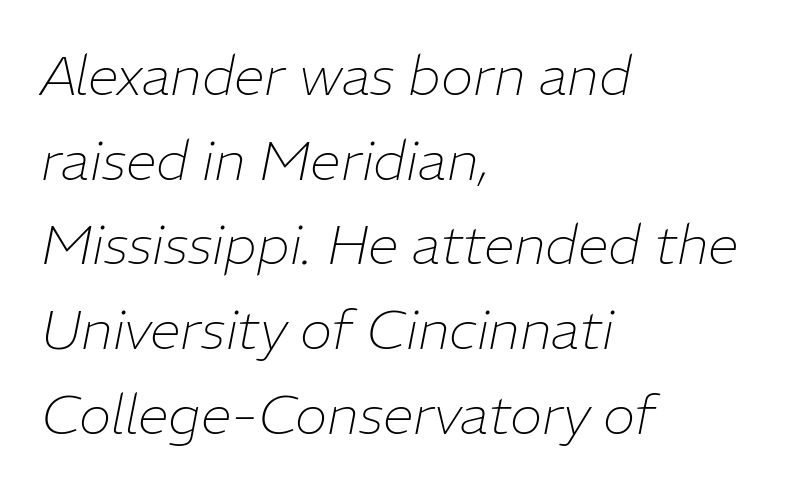
Q: Is the text bold? A: No.
Q: Is the text italic (slanted)? A: Yes, it leans right by about 11 degrees.
Q: Is the text underlined? A: No.
Q: How is the paragraph aligned? A: Left-aligned.
Q: Is the spacing between letters normal or unusually wide? A: Normal.
Q: Is the spacing between lines tight, normal or loose? A: Normal.
Q: Width (condensed, normal, or wide)? A: Normal.
Q: Stroke contrast? A: Low.
Q: x-height? A: Medium.
Q: Monospaced? A: No.
